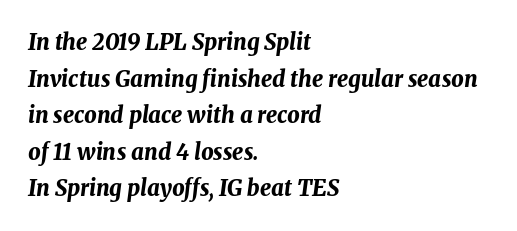
{"italic": "yes", "lean": "right", "slant_degrees": 8, "bold": "yes", "underline": "no", "align": "left", "line_spacing": "normal", "line_spacing_ratio": 1.66, "letter_spacing": "normal", "letter_spacing_em": 0.0, "glyph_px": 22}
